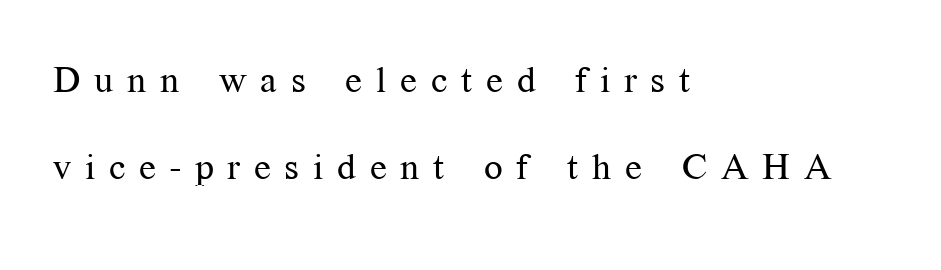
{"serif": "yes", "italic": "no", "bold": "no", "weight": "regular", "width": "normal", "stroke_contrast": "medium", "x_height": "medium", "monospaced": "no", "underline": "no", "align": "left", "line_spacing": "loose", "line_spacing_ratio": 2.34, "letter_spacing": "wide", "letter_spacing_em": 0.37, "glyph_px": 37}
